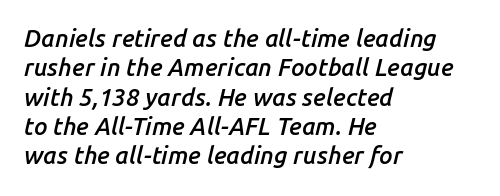
Q: Is the text bold? A: Semi-bold.
Q: Is the text italic (slanted)? A: Yes, it leans right by about 14 degrees.
Q: Is the text underlined? A: No.
Q: How is the paragraph aligned? A: Left-aligned.
Q: Is the spacing between letters normal or unusually wide? A: Normal.
